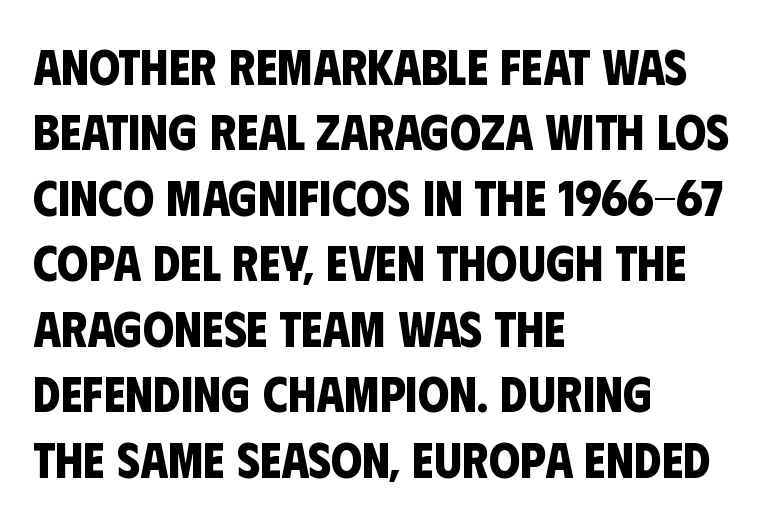
Plenty of ink on the page — the face is bold. Here the glyphs are tracked normally, forming tight word shapes. The rendering uses natural spacing where letterforms have individual widths. Classification — sans serif. The rendering anchors every line to the left-hand side.
